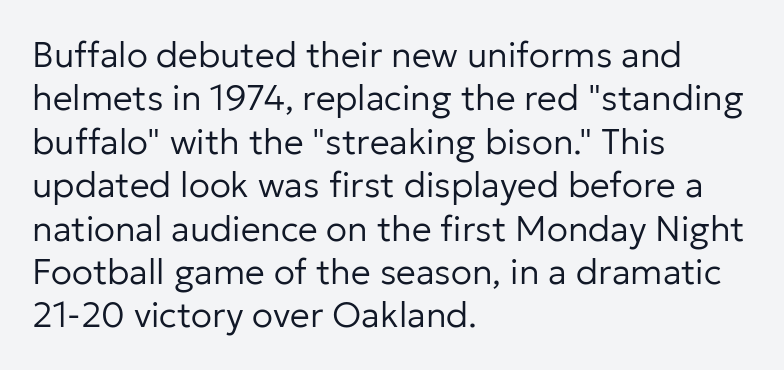
Q: Is the text bold? A: No.
Q: Is the text italic (slanted)? A: No, it is upright.
Q: Is the typeface a serif or a sans-serif typeface? A: Sans-serif.
Q: Is the text underlined? A: No.
Q: How is the paragraph aligned? A: Left-aligned.
Q: Is the spacing between letters normal or unusually wide? A: Normal.
Q: Width (condensed, normal, or wide)? A: Normal.
Q: Stroke contrast? A: Low.
Q: x-height? A: Medium.
Q: Monospaced? A: No.
